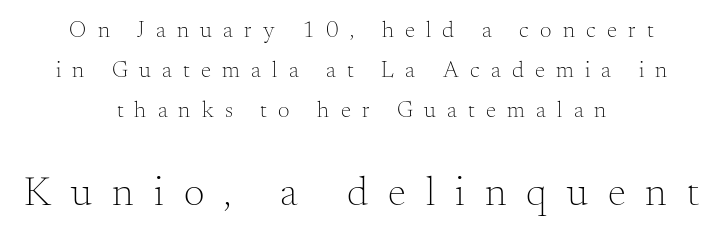
The image shows 41 px light serif type, upright; set centered, line spacing 1.75x, unusually wide letter spacing (+0.49 em), not underlined; the second (bottom) block is 1.78x larger; medium stroke contrast and a small x-height.
